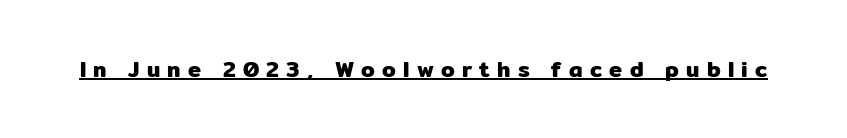
{"italic": "no", "underline": "yes", "letter_spacing": "wide", "letter_spacing_em": 0.33, "glyph_px": 22}
